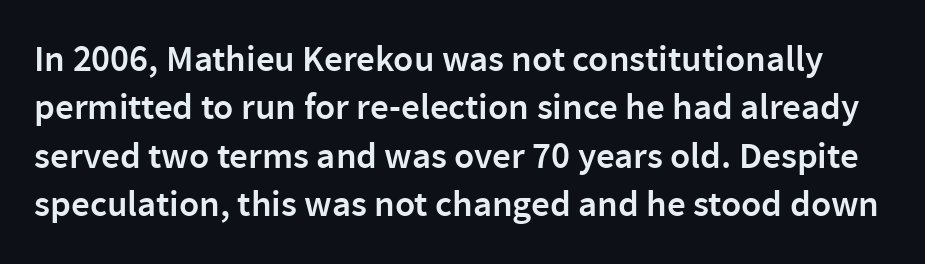
Q: Is the text bold? A: Semi-bold.
Q: Is the text italic (slanted)? A: No, it is upright.
Q: Is the typeface a serif or a sans-serif typeface? A: Sans-serif.
Q: Is the text underlined? A: No.
Q: Is the spacing between letters normal or unusually wide? A: Normal.
Q: Is the spacing between lines tight, normal or loose? A: Normal.
Q: Width (condensed, normal, or wide)? A: Normal.
Q: Stroke contrast? A: Low.
Q: x-height? A: Medium.
Q: Monospaced? A: No.
